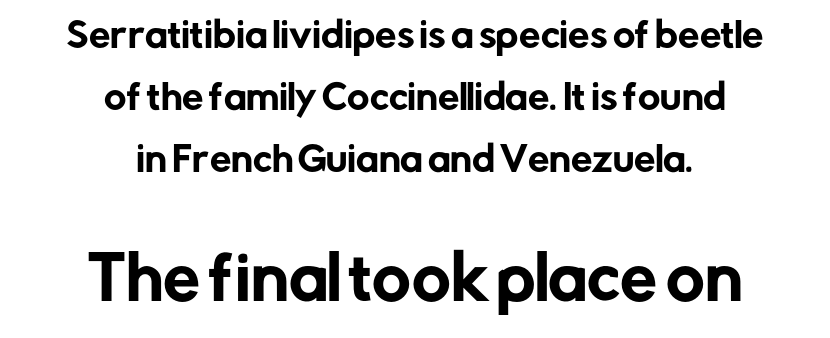
Serifs: no, the terminals of the letterforms are clean. Tracking value appears to be zero — textbook default spacing. Do the characters align in a grid? No, the font is proportional. The words here are not underlined. Line starts and ends both wander, symmetrically.
